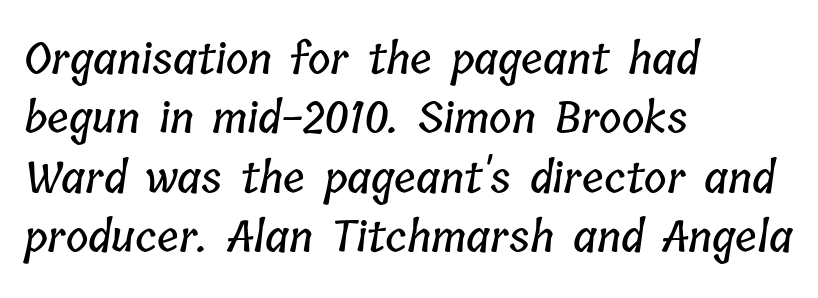
{"width": "condensed", "stroke_contrast": "low", "x_height": "medium", "monospaced": "no", "underline": "no", "align": "left", "line_spacing": "normal", "line_spacing_ratio": 1.38, "letter_spacing": "normal", "letter_spacing_em": 0.0, "glyph_px": 43}
